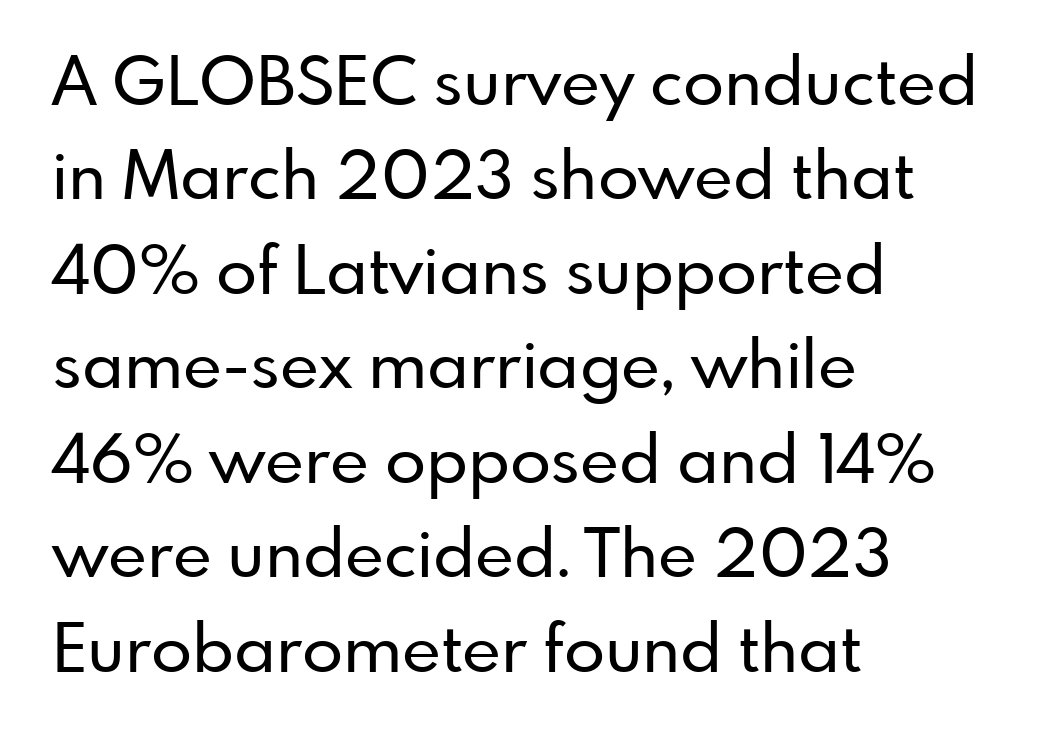
{"serif": "no", "italic": "no", "width": "normal", "stroke_contrast": "low", "x_height": "small", "monospaced": "no", "underline": "no", "align": "left", "line_spacing": "normal", "line_spacing_ratio": 1.41, "letter_spacing": "normal", "letter_spacing_em": 0.0, "glyph_px": 67}
